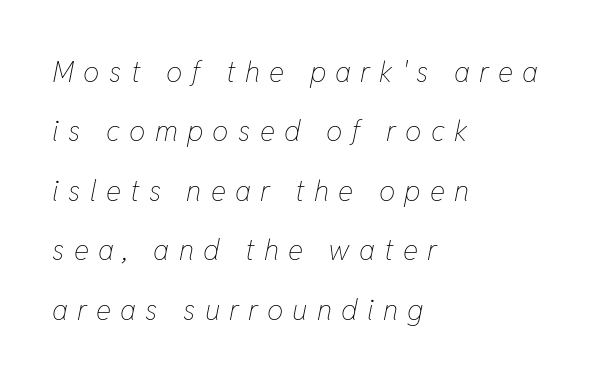
Slanted lettering throughout. Stems here are at most as thick as an everyday book face. One glance says open: line gaps are wider than usual. Proportional: the letters do not fall into vertical columns. The lines are quadded left. Words appear elongated and porous because spacing is wide.
